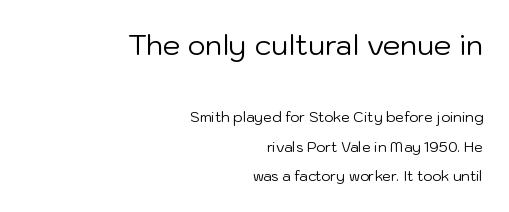
{"serif": "no", "italic": "no", "bold": "no", "weight": "regular", "width": "normal", "stroke_contrast": "low", "x_height": "medium", "monospaced": "no", "underline": "no", "align": "right", "line_spacing": "loose", "line_spacing_ratio": 2.1, "letter_spacing": "normal", "letter_spacing_em": 0.0, "larger_block": "first", "size_ratio": 2.0, "glyph_px": 28}
